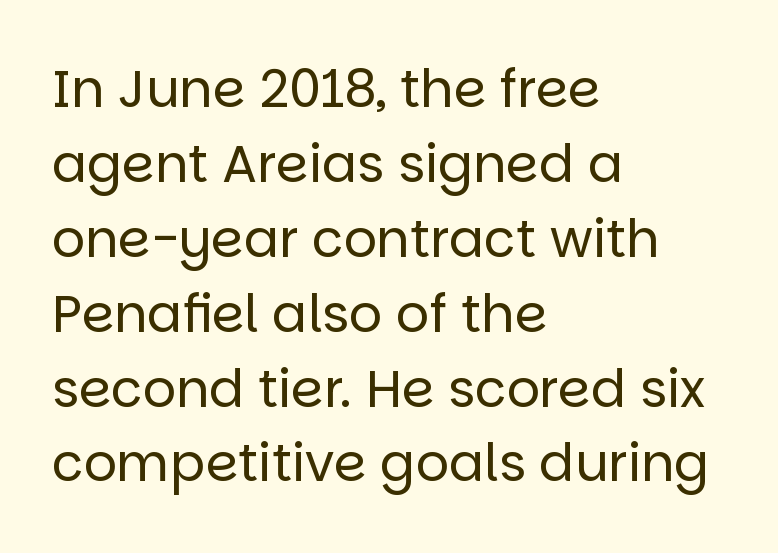
Every character sits straight up, as roman type does. The letters advance in unequal steps, a hallmark of proportional type. The specimen omits any rule beneath the text block's lines. Bold? No — there's no thickening of the strokes. Is this a sans? Yes — the strokes have no serifs. Words appear dense and cohesive because spacing is normal.
